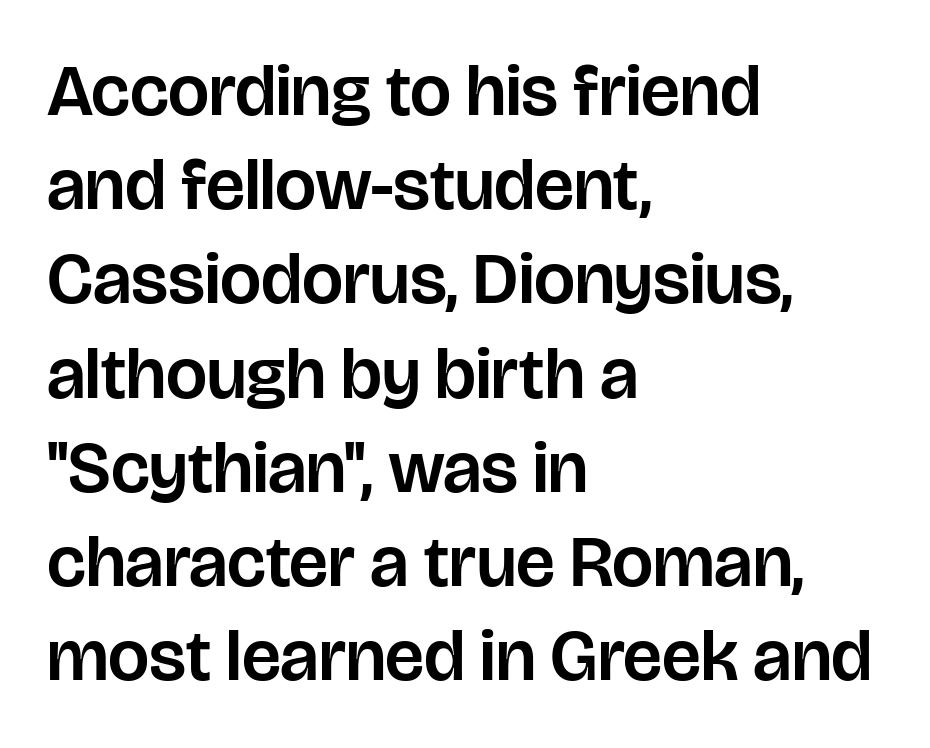
Q: Is the text italic (slanted)? A: No, it is upright.
Q: Is the typeface a serif or a sans-serif typeface? A: Sans-serif.
Q: Is the text underlined? A: No.
Q: How is the paragraph aligned? A: Left-aligned.
Q: Is the spacing between letters normal or unusually wide? A: Normal.
Q: Is the spacing between lines tight, normal or loose? A: Normal.
Q: Width (condensed, normal, or wide)? A: Normal.
Q: Stroke contrast? A: Low.
Q: x-height? A: Large.
Q: Monospaced? A: No.
